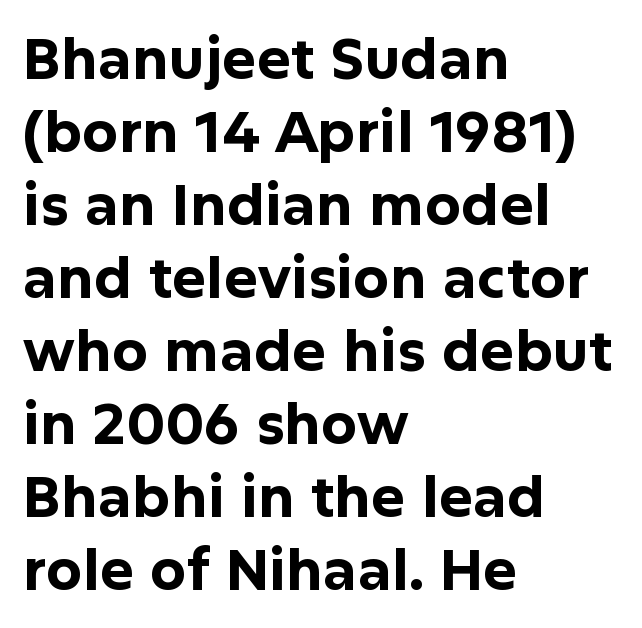
Does extra space separate the letters? No, they use regular spacing. How heavy is the stroke? Heavy — this is a bold. Notice how descenders clear the ascenders below comfortably — that's standard leading. Nope, not italic — everything's standing straight. Unmarked baselines from the first word to the last. Each letter keeps its own natural width here, so spacing adapts to shape.
